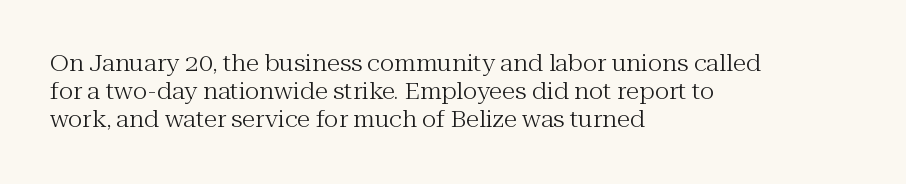
The image shows 22 px text type, upright; set left-aligned, normal line spacing (1.28x), normal letter spacing, not underlined.
